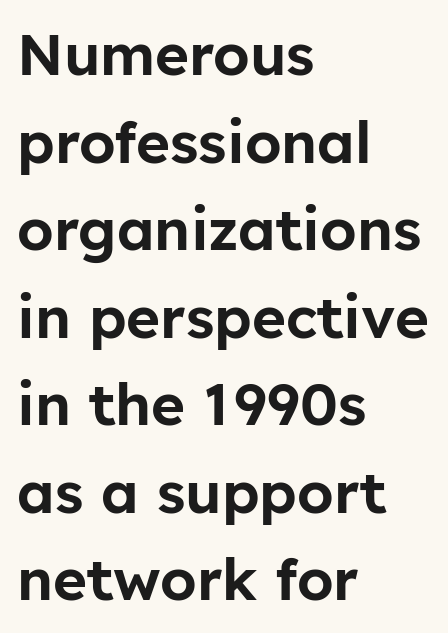
{"serif": "no", "italic": "no", "width": "normal", "stroke_contrast": "low", "x_height": "medium", "monospaced": "no", "underline": "no", "align": "left", "line_spacing": "normal", "line_spacing_ratio": 1.51, "letter_spacing": "normal", "letter_spacing_em": 0.0, "glyph_px": 58}
